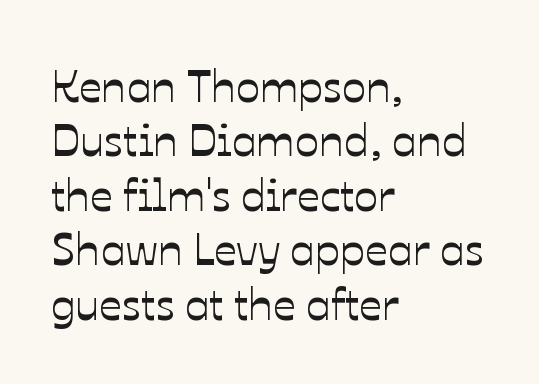
The image shows 45 px text type, upright; set left-aligned, line spacing 1.21x, normal letter spacing, not underlined; low stroke contrast and a medium x-height.
